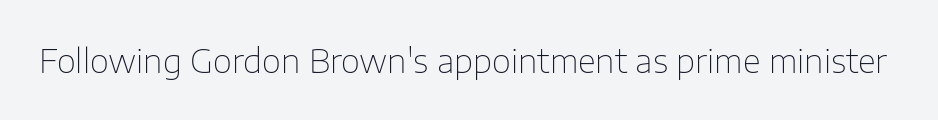
{"serif": "no", "italic": "no", "bold": "no", "weight": "thin", "width": "normal", "stroke_contrast": "low", "x_height": "medium", "monospaced": "no", "underline": "no", "letter_spacing": "normal", "letter_spacing_em": 0.0, "glyph_px": 33}
